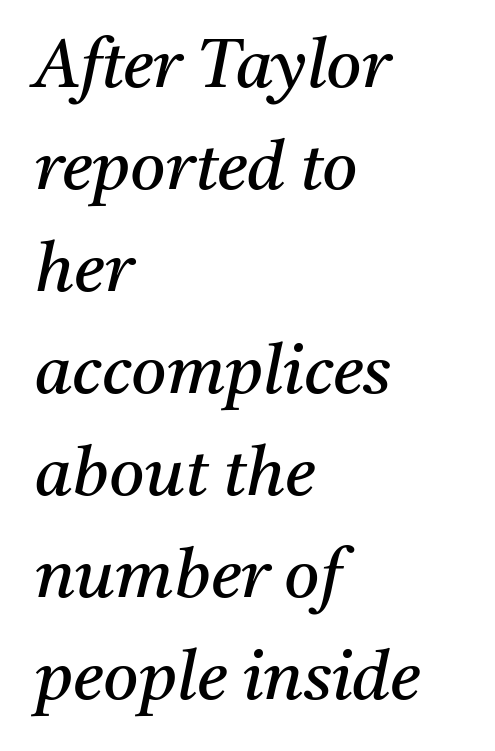
The image shows 68 px regular-weight serif type, italic (leaning right); set left-aligned, normal line spacing (1.5x), normal letter spacing, not underlined; medium stroke contrast and a medium x-height.
